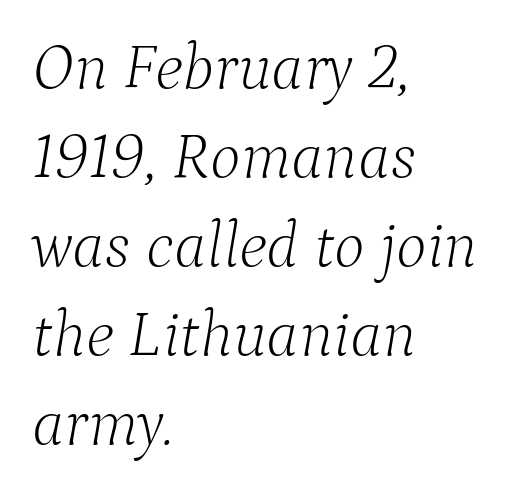
Q: Is the text bold? A: No.
Q: Is the text italic (slanted)? A: Yes, it leans right by about 9 degrees.
Q: Is the typeface a serif or a sans-serif typeface? A: Serif.
Q: Is the text underlined? A: No.
Q: How is the paragraph aligned? A: Left-aligned.
Q: Is the spacing between letters normal or unusually wide? A: Normal.
Q: Is the spacing between lines tight, normal or loose? A: Normal.
Q: Width (condensed, normal, or wide)? A: Normal.
Q: Stroke contrast? A: Low.
Q: x-height? A: Medium.
Q: Monospaced? A: No.
